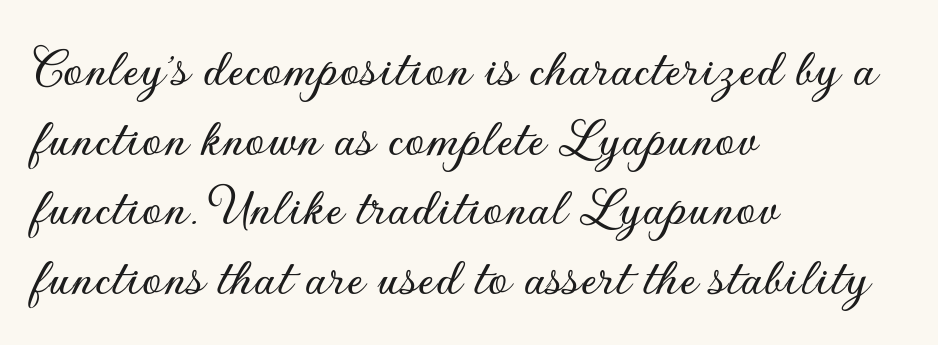
The letters advance in unequal steps, a hallmark of proportional type. Inter-character spacing is left at the font's built-in metrics. The specimen omits any rule beneath the text block's lines.
